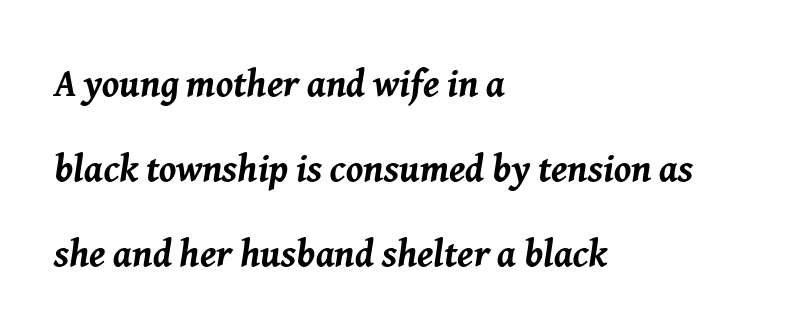
{"italic": "yes", "lean": "right", "slant_degrees": 8, "bold": "yes", "weight": "bold", "width": "normal", "stroke_contrast": "medium", "x_height": "medium", "monospaced": "no", "underline": "no", "align": "left", "line_spacing": "loose", "line_spacing_ratio": 2.24, "letter_spacing": "normal", "letter_spacing_em": 0.0, "glyph_px": 38}
